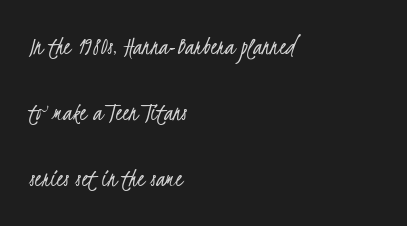
The image shows 27 px text type; set left-aligned, loose line spacing (2.45x), normal letter spacing, not underlined.
